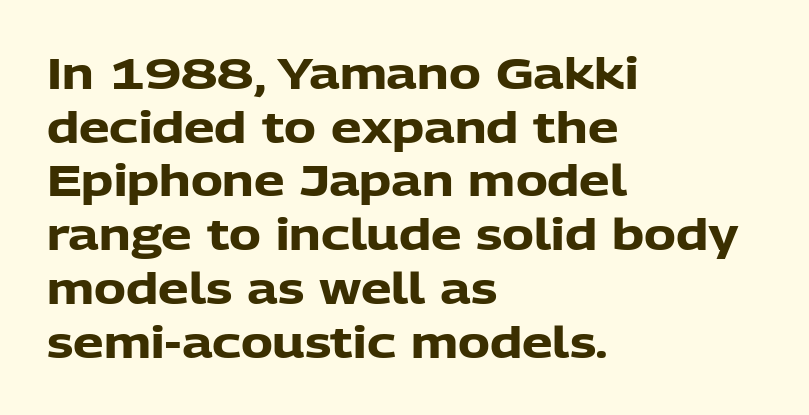
{"serif": "no", "italic": "no", "bold": "yes", "weight": "heavy", "width": "normal", "stroke_contrast": "low", "x_height": "medium", "monospaced": "no", "underline": "no", "align": "left", "line_spacing": "normal", "line_spacing_ratio": 1.25, "letter_spacing": "normal", "letter_spacing_em": 0.0, "glyph_px": 43}
